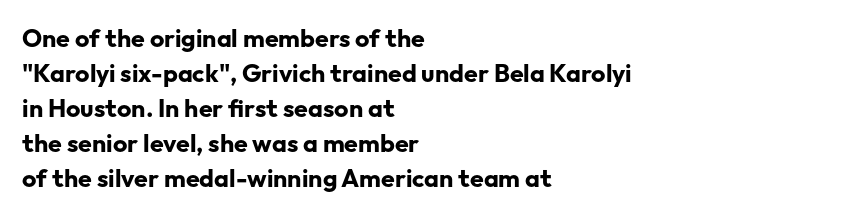
{"italic": "no", "bold": "yes", "underline": "no", "align": "left", "line_spacing": "normal", "line_spacing_ratio": 1.4, "letter_spacing": "normal", "letter_spacing_em": 0.0, "glyph_px": 25}
